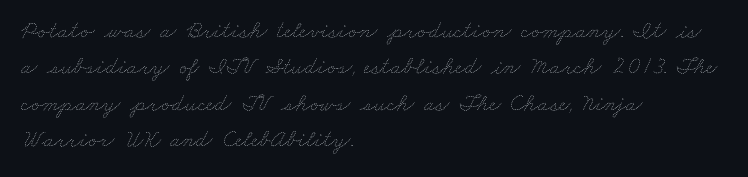
The passage is arranged the way most books set body copy — flush left. Words float on clear page, feet unadorned. No heavy texture on the line: the type isn't bold. If you measured baseline to baseline, you'd find a middling distance. Spacing between characters is what you'd get straight out of the box.
